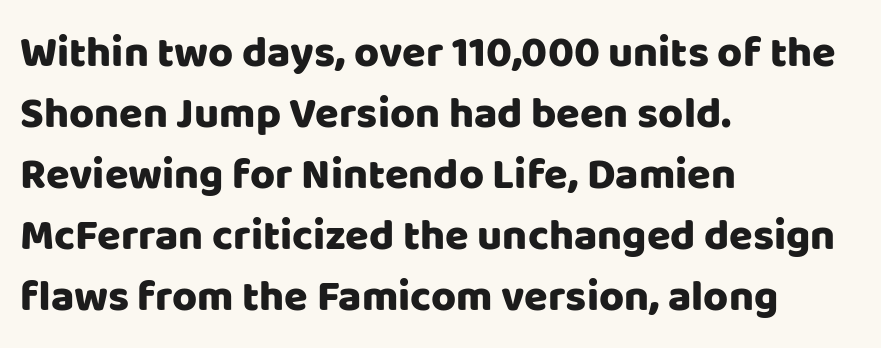
The image shows 43 px sans-serif type, upright; set left-aligned, normal line spacing (1.42x), normal letter spacing, not underlined; low stroke contrast and a large x-height.
